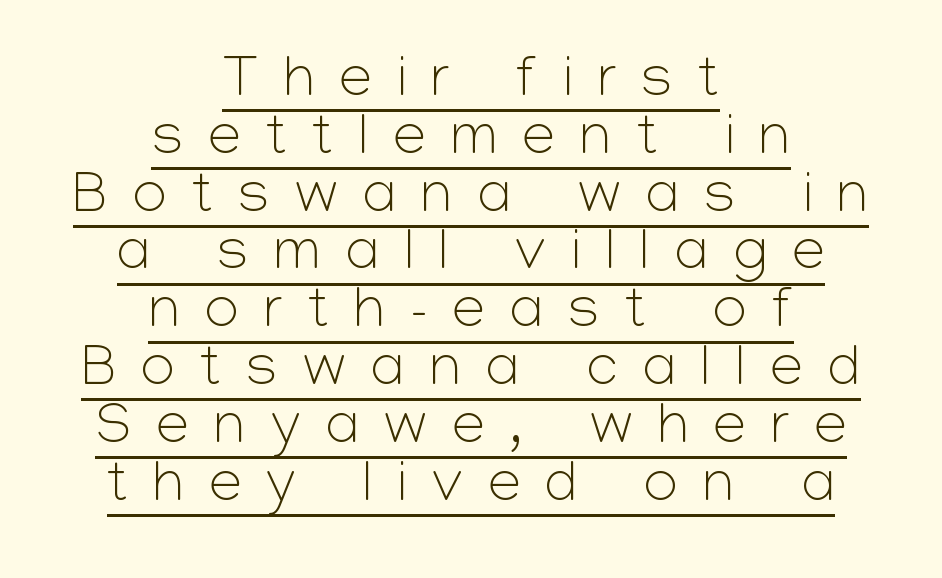
The line texture is sparse and dotted thanks to wide tracking. Compared with typical paragraphs, the rows here are closer together. The passage shown is underscored from start to finish. Stroke mass is kept to a normal reading level or below. This rendering uses center alignment, leaving both contours irregular but symmetric. Do the characters align in a grid? No, the font is proportional.
